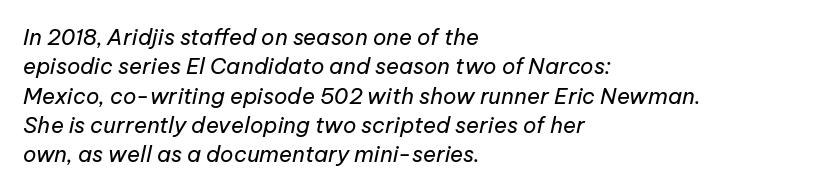
Q: Is the text bold? A: No.
Q: Is the text italic (slanted)? A: Yes, it leans right by about 12 degrees.
Q: Is the text underlined? A: No.
Q: How is the paragraph aligned? A: Left-aligned.
Q: Is the spacing between letters normal or unusually wide? A: Normal.
Q: Is the spacing between lines tight, normal or loose? A: Normal.
